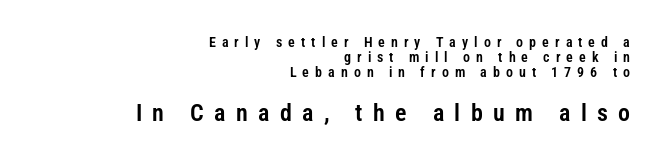
Q: Is the text italic (slanted)? A: No, it is upright.
Q: Is the text underlined? A: No.
Q: How is the paragraph aligned? A: Right-aligned.
Q: Is the spacing between letters normal or unusually wide? A: Unusually wide.
Q: Is the spacing between lines tight, normal or loose? A: Tight.
Q: Which block of text is set in a larger size, the first (top) or the second (bottom)? A: The second (bottom) one.
